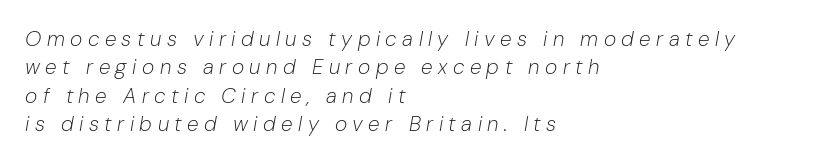
Q: Is the text bold? A: No.
Q: Is the text italic (slanted)? A: Yes, it leans right by about 10 degrees.
Q: Is the text underlined? A: No.
Q: How is the paragraph aligned? A: Left-aligned.
Q: Is the spacing between letters normal or unusually wide? A: Unusually wide.
Q: Is the spacing between lines tight, normal or loose? A: Normal.
